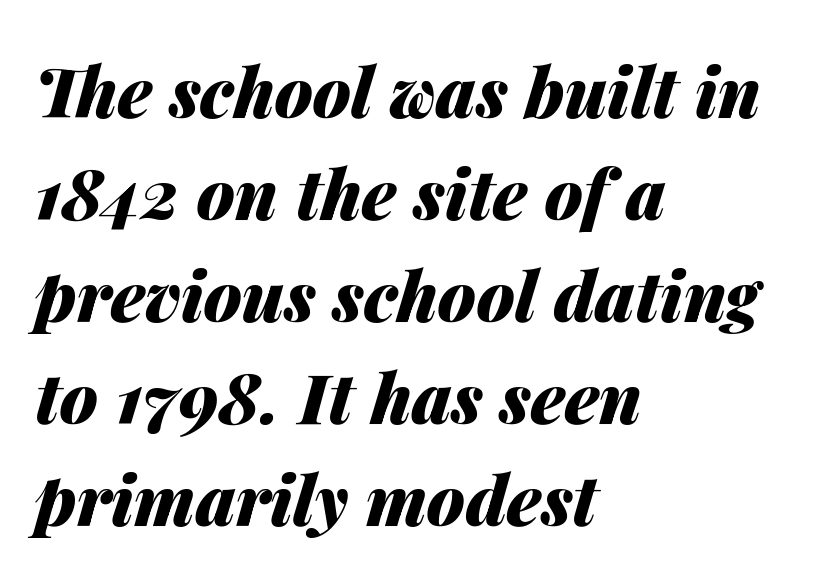
Q: Is the text bold? A: Yes.
Q: Is the text italic (slanted)? A: Yes, it leans right by about 14 degrees.
Q: Is the text underlined? A: No.
Q: How is the paragraph aligned? A: Left-aligned.
Q: Is the spacing between letters normal or unusually wide? A: Normal.
Q: Is the spacing between lines tight, normal or loose? A: Normal.
Q: Width (condensed, normal, or wide)? A: Normal.
Q: Stroke contrast? A: Medium.
Q: x-height? A: Medium.
Q: Monospaced? A: No.
